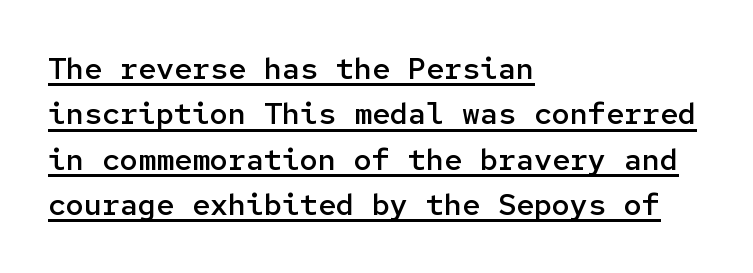
{"serif": "no", "italic": "no", "bold": "semi", "weight": "semibold", "width": "normal", "stroke_contrast": "low", "x_height": "medium", "monospaced": "yes", "underline": "yes", "align": "left", "line_spacing": "normal", "line_spacing_ratio": 1.51, "letter_spacing": "normal", "letter_spacing_em": 0.0, "glyph_px": 30}
